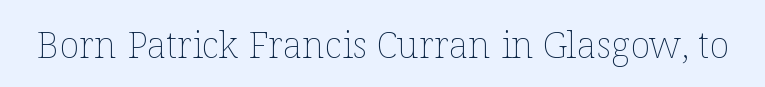
Q: Is the text bold? A: No.
Q: Is the text italic (slanted)? A: No, it is upright.
Q: Is the text underlined? A: No.
Q: Is the spacing between letters normal or unusually wide? A: Normal.
Q: Width (condensed, normal, or wide)? A: Normal.
Q: Stroke contrast? A: Low.
Q: x-height? A: Medium.
Q: Monospaced? A: No.
